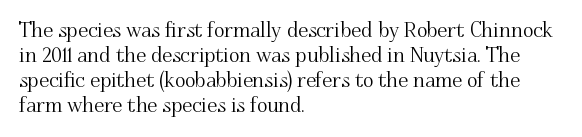
The space between consecutive lines is moderate. The area under the type is left untouched. The letters sit at their default tracking, neither squeezed nor spread. If you drew a line through each stem, it would be perfectly vertical. This rendering uses left alignment, leaving the right contour irregular.
